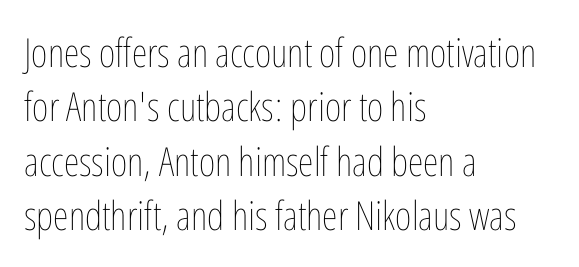
{"italic": "no", "bold": "no", "weight": "thin", "width": "condensed", "stroke_contrast": "low", "x_height": "medium", "monospaced": "no", "underline": "no", "align": "left", "line_spacing": "normal", "line_spacing_ratio": 1.36, "letter_spacing": "normal", "letter_spacing_em": 0.0, "glyph_px": 40}
